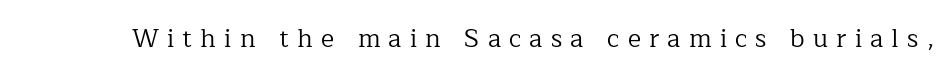
{"italic": "no", "bold": "no", "underline": "no", "letter_spacing": "wide", "letter_spacing_em": 0.33, "glyph_px": 25}
